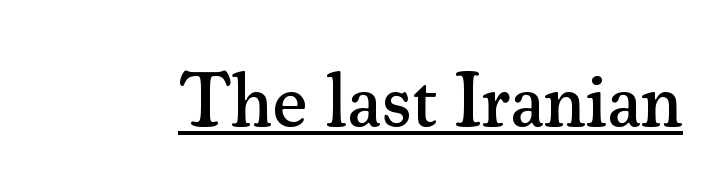
Caption: standard tracking, unaltered. A typesetter would call this proportional, since set widths differ per character. Classification — serif. The typesetter has applied underlining to the passage shown. When letters stand straight like this, we call the style roman or upright.
